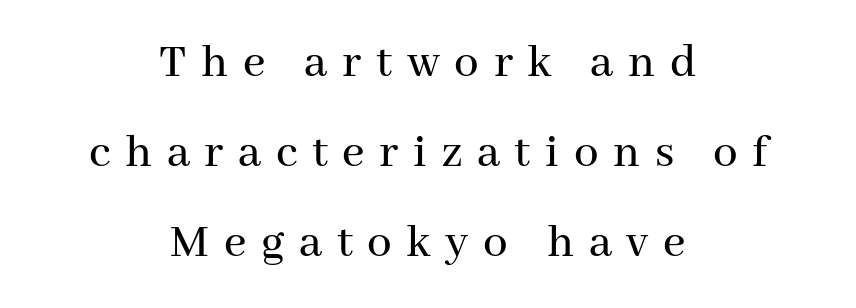
A typesetter would call this proportional, since set widths differ per character. Substantial extra tracking has been applied to these lines. The letters carry serifs — small finishing strokes at the ends of their stems. The strip under each line holds only bare page.
